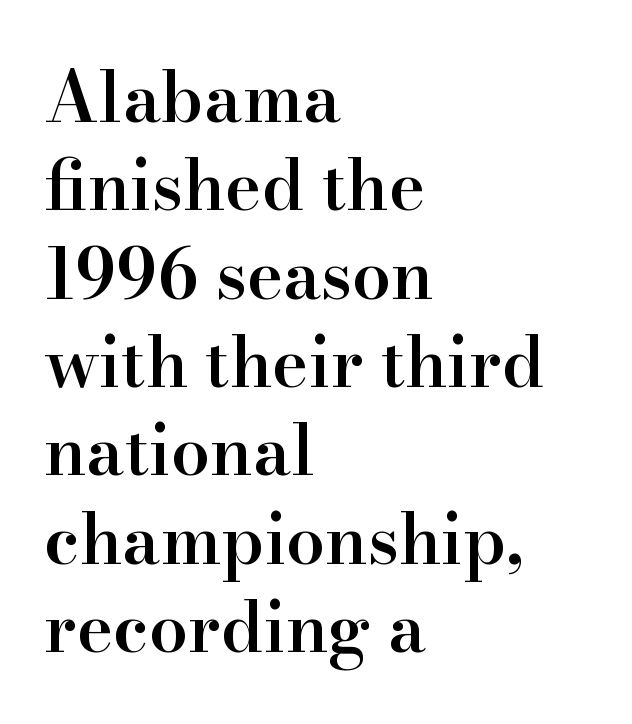
Any mark beneath the type? The region is blank. Does the leading feel generous? No, just average. Does the type have serifs? Yes, each stem ends in a small foot. The axis of the letterforms is exactly vertical. One-word summary of the alignment: left. Is this a fixed-width face? No — the glyphs have proportional, varying widths.
